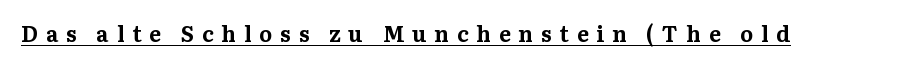
Is the letter spacing exaggerated? Yes — the characters are pushed far apart. Typesetter's note: full bold, strokes at maximum text heaviness. Every character sits straight up, as roman type does. Glance below the letters and you will spot a drawn line.
